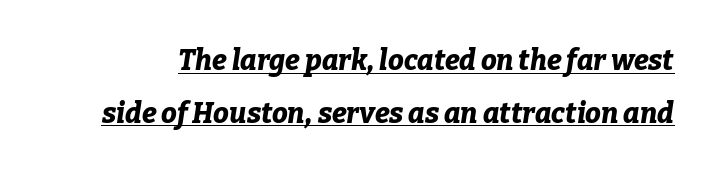
When letters slant like this, we call the style italic. You could not count columns in this text — the font is proportionally spaced. Check the space under the baseline: a stroke is drawn there. Emphasis by weight is at full strength: bold.
